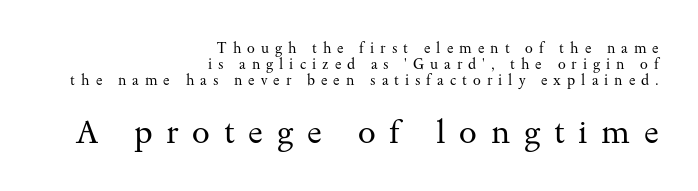
The image shows 32 px regular-weight, wide serif type, upright; set right-aligned, tight line spacing (1.14x), unusually wide letter spacing (+0.43 em), not underlined; the second (bottom) block is 2.29x larger; medium stroke contrast and a small x-height.
